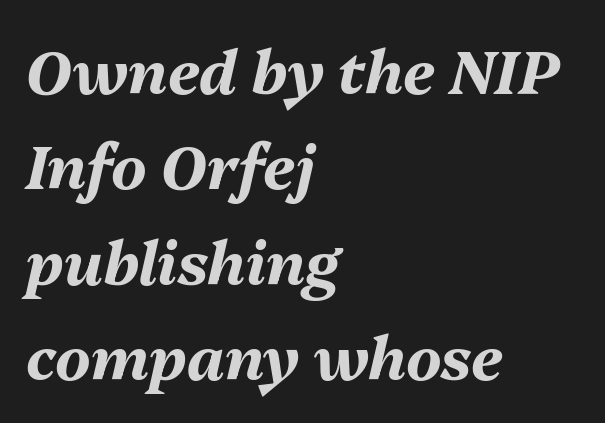
The image shows 60 px bold type, italic (leaning right); set left-aligned, normal line spacing (1.59x), normal letter spacing, not underlined; medium stroke contrast and a medium x-height.
